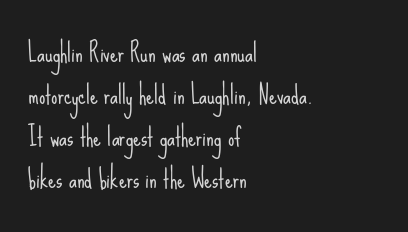
The image shows 25 px text type, upright; set left-aligned, normal line spacing (1.68x), normal letter spacing, not underlined.
